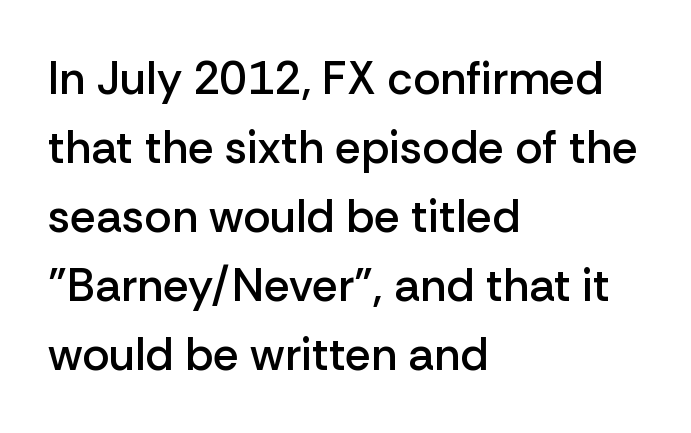
This sample has the flowing, uneven cadence of proportional lettering. Leftover space on each line is placed entirely after the last word. The words here are not underlined. Nope, not italic — everything's standing straight. Nobody touched the tracking dial on this one. The space between consecutive lines is moderate.
